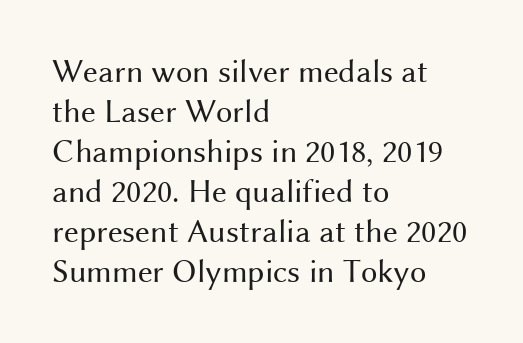
Notice how the stems are strictly vertical — no italics here. The letterforms sit at book weight or below. The designer went with a sans here, leaving each stem footless. Which margin do the lines hug? The left one — the right edge is uneven.
